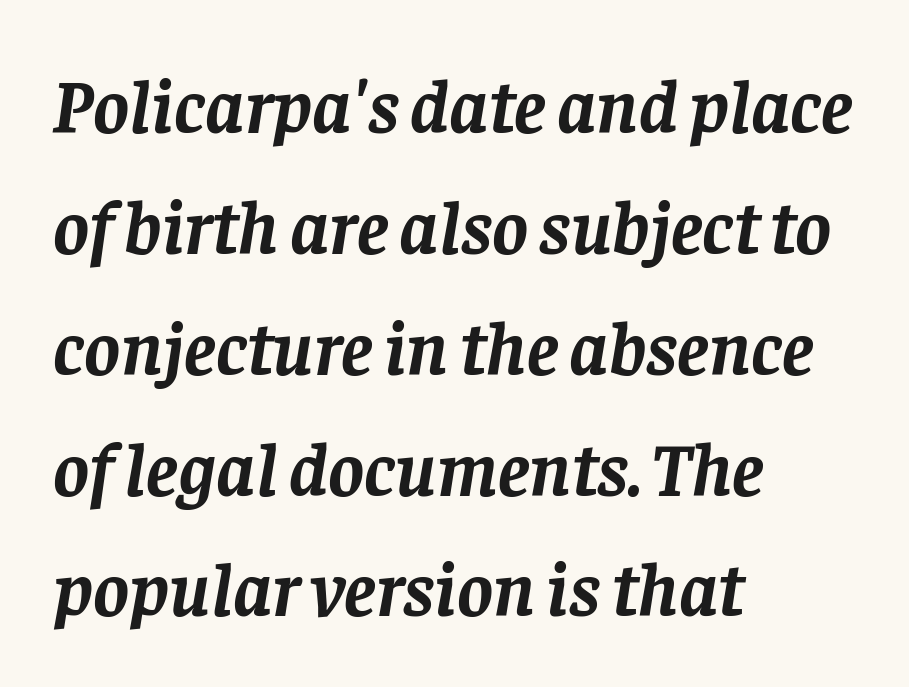
Q: Is the text bold? A: Yes.
Q: Is the text italic (slanted)? A: Yes, it leans right by about 8 degrees.
Q: Is the typeface a serif or a sans-serif typeface? A: Serif.
Q: Is the text underlined? A: No.
Q: How is the paragraph aligned? A: Left-aligned.
Q: Is the spacing between letters normal or unusually wide? A: Normal.
Q: Is the spacing between lines tight, normal or loose? A: Normal.
Q: Width (condensed, normal, or wide)? A: Normal.
Q: Stroke contrast? A: Low.
Q: x-height? A: Large.
Q: Monospaced? A: No.
